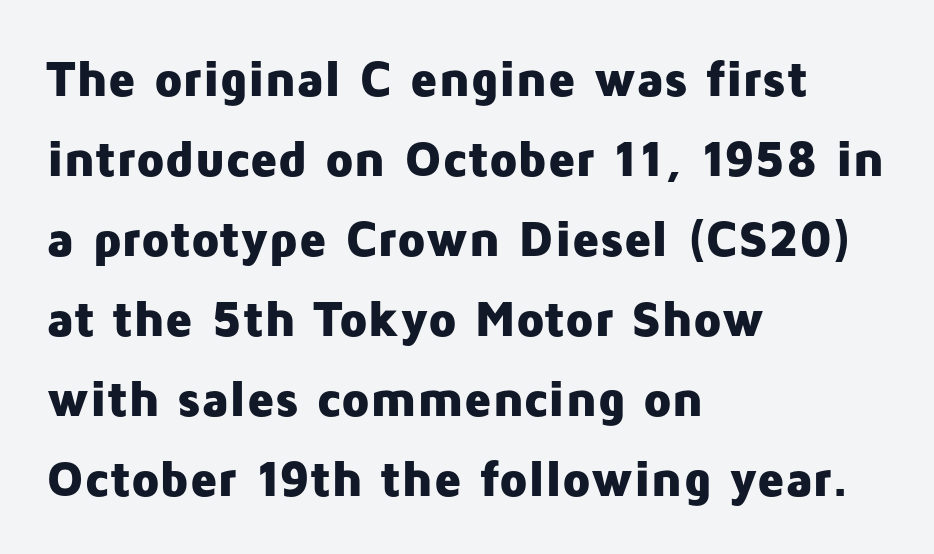
The area under the type is left untouched. In CSS terms this would be text-align: left. If you measured baseline to baseline, you'd find a middling distance. In terms of weight, the rendering is a true, heavy bold.
